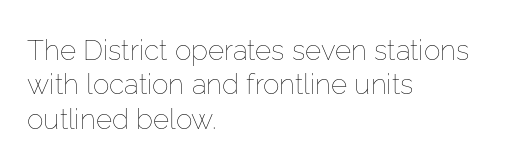
Q: Is the text bold? A: No.
Q: Is the text italic (slanted)? A: No, it is upright.
Q: Is the text underlined? A: No.
Q: How is the paragraph aligned? A: Left-aligned.
Q: Is the spacing between letters normal or unusually wide? A: Normal.
Q: Width (condensed, normal, or wide)? A: Normal.
Q: Stroke contrast? A: Low.
Q: x-height? A: Medium.
Q: Monospaced? A: No.
